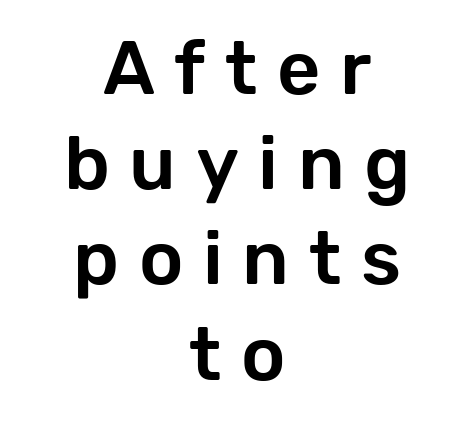
The image shows 75 px sans-serif type, upright; set centered, normal line spacing (1.27x), unusually wide letter spacing (+0.26 em), not underlined; low stroke contrast and a medium x-height.
